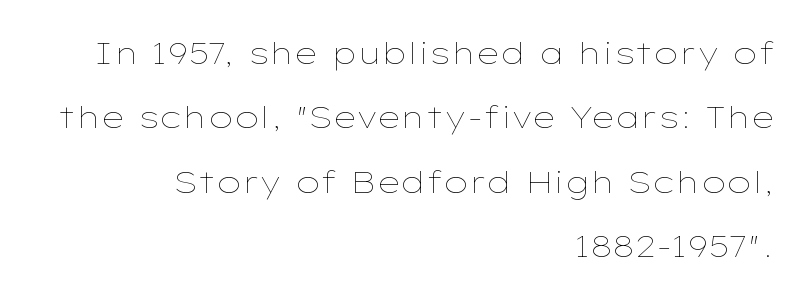
The image shows 30 px thin, wide type, upright; set right-aligned, loose line spacing (2.15x), normal letter spacing, not underlined; low stroke contrast and a medium x-height.
